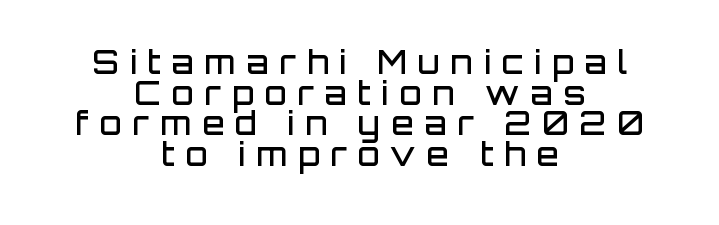
The image shows 32 px semibold sans-serif type, upright; set centered, tight line spacing (0.96x), unusually wide letter spacing (+0.34 em), not underlined; low stroke contrast and a large x-height.
